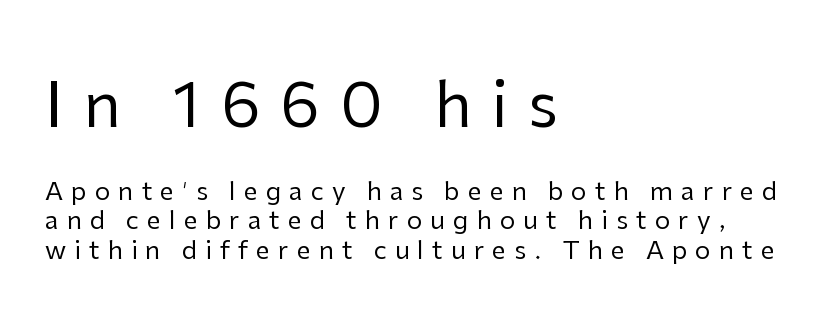
The image shows 62 px regular-weight sans-serif type, upright; set left-aligned, line spacing 1.17x, unusually wide letter spacing (+0.32 em), not underlined; the first (top) block is 2.48x larger; low stroke contrast and a medium x-height.
